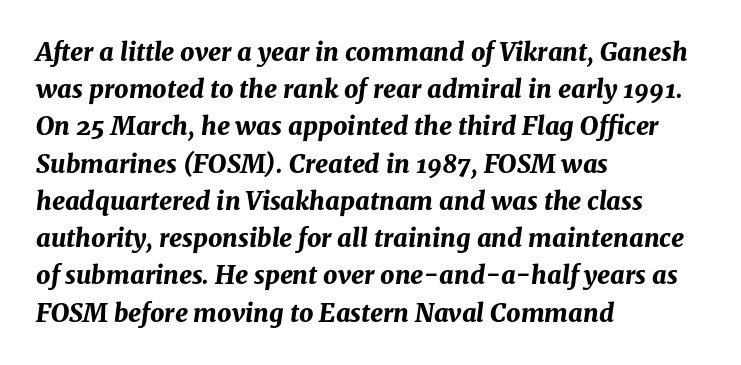
Q: Is the text bold? A: Yes.
Q: Is the text italic (slanted)? A: Yes, it leans right by about 8 degrees.
Q: Is the text underlined? A: No.
Q: How is the paragraph aligned? A: Left-aligned.
Q: Is the spacing between letters normal or unusually wide? A: Normal.
Q: Is the spacing between lines tight, normal or loose? A: Normal.
